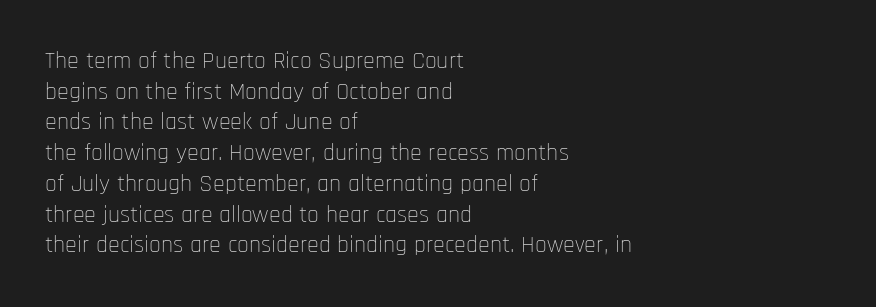
Is the type heavy? It reads as light-to-regular instead. Leftover space on each line is placed entirely after the last word. Characters follow at the spacing the type designer built in. The passage shown stacks its lines at a standard gap.
